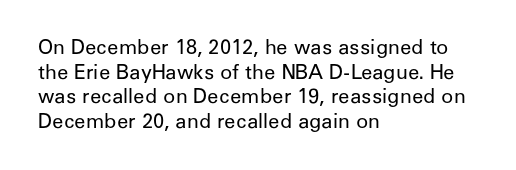
The image shows 20 px text type, upright; set left-aligned, line spacing 1.23x, normal letter spacing, not underlined.
